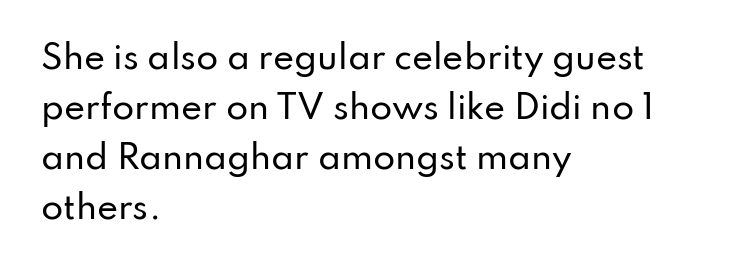
Q: Is the text italic (slanted)? A: No, it is upright.
Q: Is the typeface a serif or a sans-serif typeface? A: Sans-serif.
Q: Is the text underlined? A: No.
Q: How is the paragraph aligned? A: Left-aligned.
Q: Is the spacing between letters normal or unusually wide? A: Normal.
Q: Is the spacing between lines tight, normal or loose? A: Normal.
Q: Width (condensed, normal, or wide)? A: Normal.
Q: Stroke contrast? A: Low.
Q: x-height? A: Small.
Q: Monospaced? A: No.
